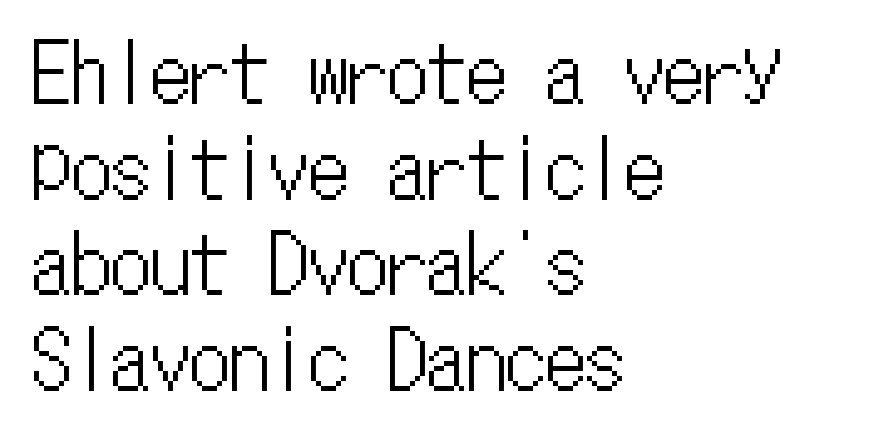
Quick note: not italic, upright. Nobody touched the tracking dial on this one. The rag falls on the right side of this text block. Descender tails drop into unmarked territory.
